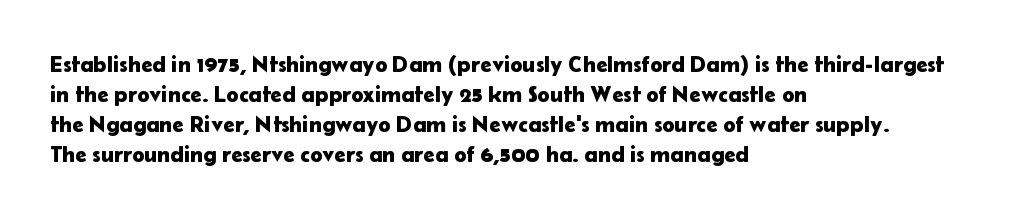
The image shows 23 px text type, upright; set left-aligned, normal line spacing (1.3x), normal letter spacing, not underlined.
